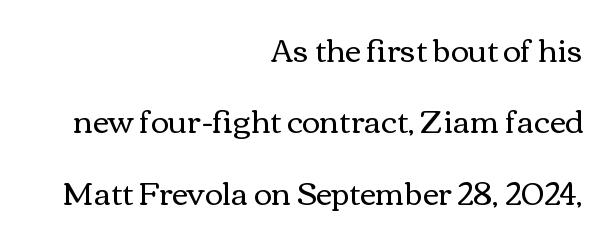
{"italic": "no", "bold": "no", "weight": "regular", "width": "wide", "x_height": "medium", "monospaced": "no", "underline": "no", "align": "right", "line_spacing": "loose", "line_spacing_ratio": 2.3, "letter_spacing": "normal", "letter_spacing_em": 0.0, "glyph_px": 31}
